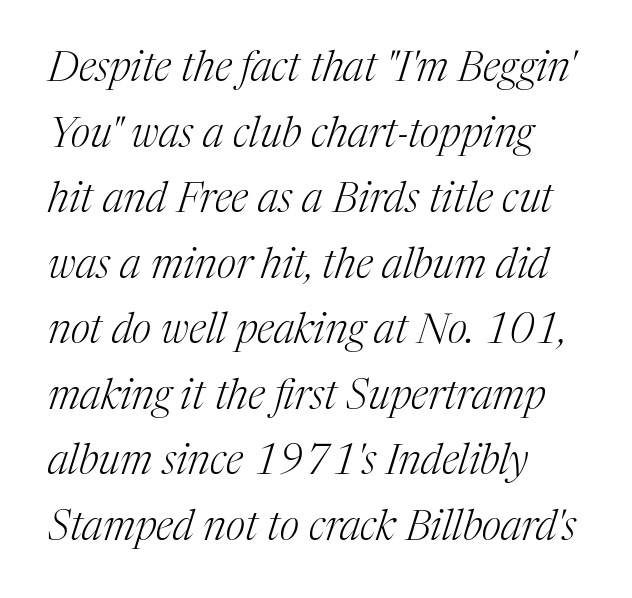
The image shows 42 px light serif type, italic (leaning right); set left-aligned, normal line spacing (1.56x), normal letter spacing, not underlined; medium stroke contrast and a medium x-height.
